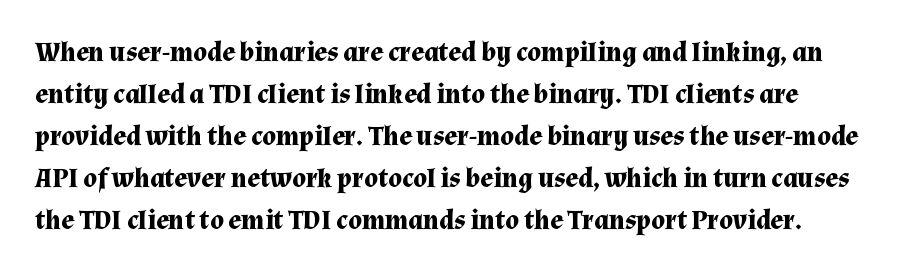
The image shows 27 px bold type, upright; set left-aligned, normal line spacing (1.56x), normal letter spacing, not underlined.
